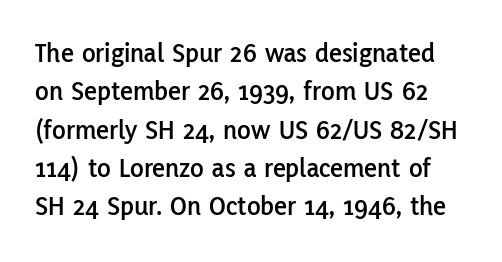
The image shows 28 px sans-serif type, upright; set normal line spacing (1.37x), normal letter spacing, not underlined; low stroke contrast and a medium x-height.
